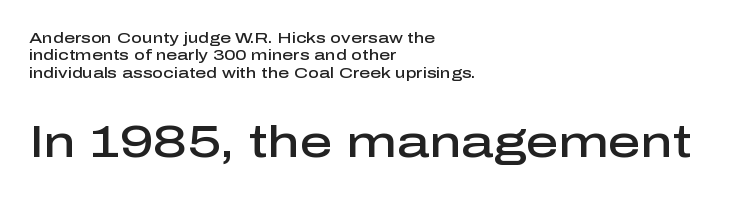
{"serif": "no", "italic": "no", "bold": "semi", "weight": "semibold", "width": "normal", "stroke_contrast": "low", "x_height": "medium", "monospaced": "no", "underline": "no", "align": "left", "line_spacing_ratio": 1.16, "letter_spacing": "normal", "letter_spacing_em": 0.0, "larger_block": "second", "size_ratio": 3.0, "glyph_px": 45}
